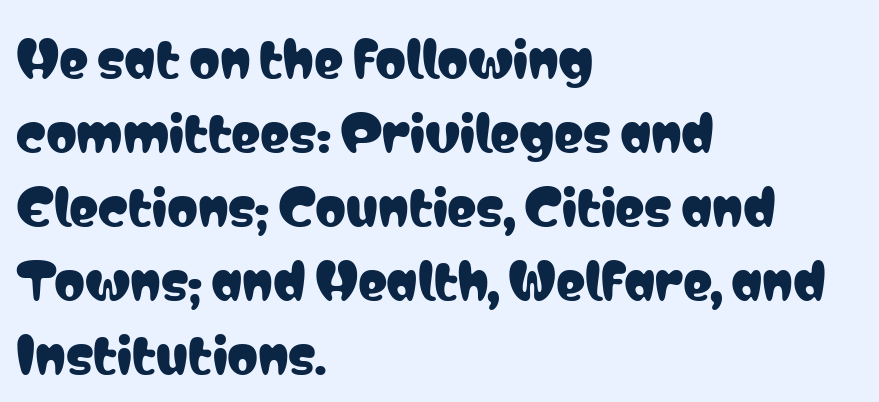
{"serif": "no", "italic": "no", "width": "condensed", "stroke_contrast": "low", "x_height": "medium", "monospaced": "no", "underline": "no", "align": "left", "line_spacing": "normal", "line_spacing_ratio": 1.51, "letter_spacing": "normal", "letter_spacing_em": 0.0, "glyph_px": 49}
